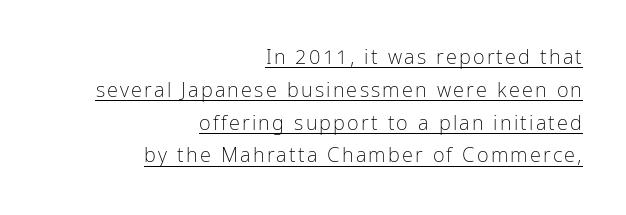
The image shows 20 px text type, upright; set right-aligned, normal line spacing (1.64x), underlined.
